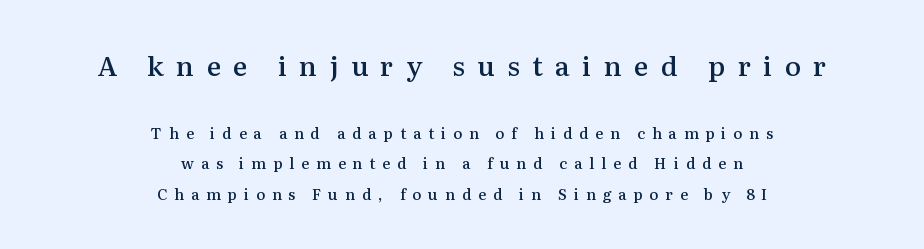
The image shows 27 px text type, upright; set centered, loose line spacing (2.04x), unusually wide letter spacing (+0.46 em), not underlined; the first (top) block is 1.8x larger.
